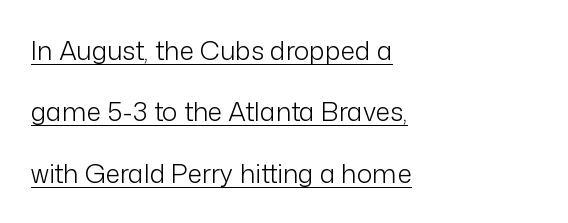
A roman cut, with each character standing at attention. The sample's only ornament is a line tracing under the words. On a weight scale, this lands at 450 or below. The line-height multiplier appears high, well above default.
